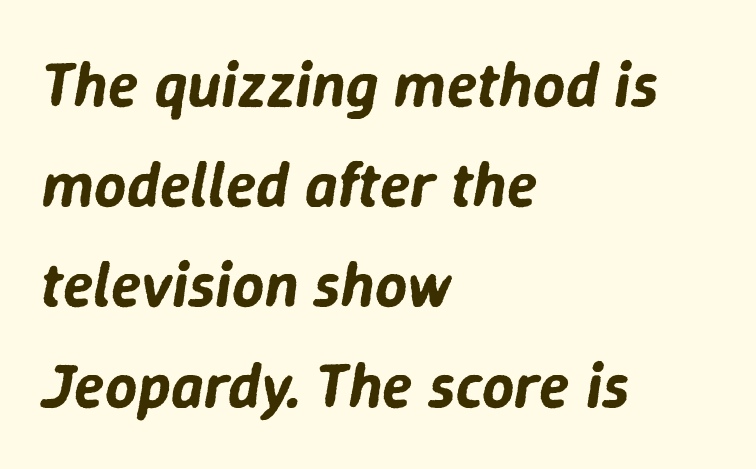
Q: Is the text italic (slanted)? A: Yes, it leans right by about 9 degrees.
Q: Is the text underlined? A: No.
Q: How is the paragraph aligned? A: Left-aligned.
Q: Is the spacing between letters normal or unusually wide? A: Normal.
Q: Is the spacing between lines tight, normal or loose? A: Normal.
Q: Width (condensed, normal, or wide)? A: Normal.
Q: Stroke contrast? A: Low.
Q: x-height? A: Medium.
Q: Monospaced? A: No.
